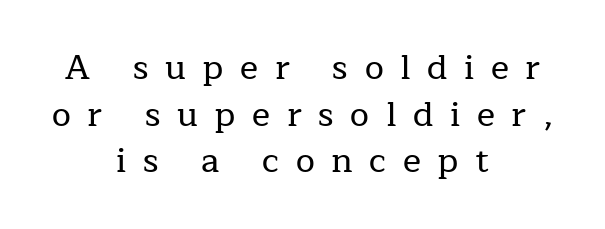
{"serif": "yes", "italic": "no", "width": "normal", "stroke_contrast": "low", "x_height": "medium", "monospaced": "no", "underline": "no", "align": "center", "line_spacing": "normal", "line_spacing_ratio": 1.37, "letter_spacing": "wide", "letter_spacing_em": 0.49, "glyph_px": 34}
